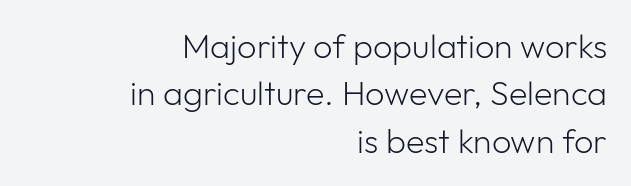
{"serif": "no", "italic": "no", "bold": "no", "weight": "light", "width": "normal", "stroke_contrast": "low", "x_height": "medium", "monospaced": "no", "underline": "no", "align": "right", "line_spacing": "normal", "line_spacing_ratio": 1.39, "letter_spacing": "normal", "letter_spacing_em": 0.0, "glyph_px": 34}
